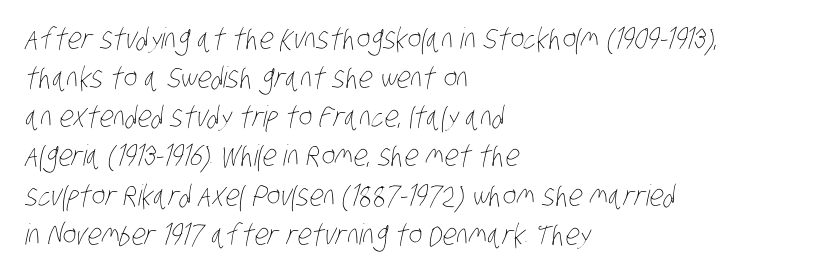
The image shows 29 px thin, condensed type; set left-aligned, normal line spacing (1.35x), normal letter spacing, not underlined; low stroke contrast and a large x-height.
